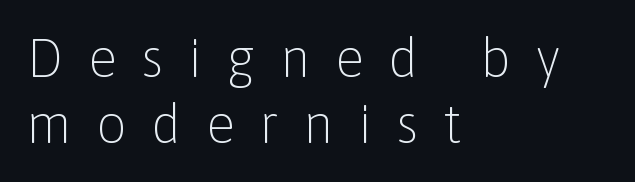
The image shows 54 px light sans-serif type, upright; set left-aligned, line spacing 1.23x, unusually wide letter spacing (+0.45 em), not underlined; low stroke contrast and a medium x-height.
